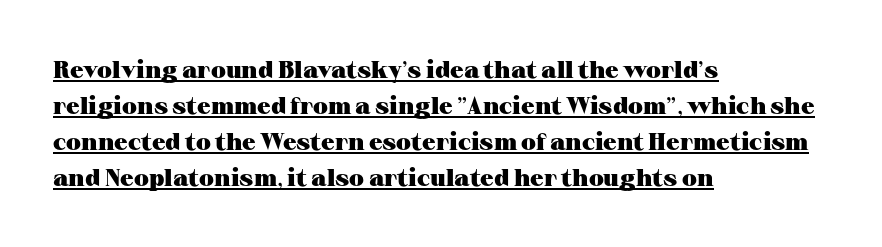
The image shows 24 px bold type, upright; set left-aligned, normal line spacing (1.5x), normal letter spacing, underlined.
